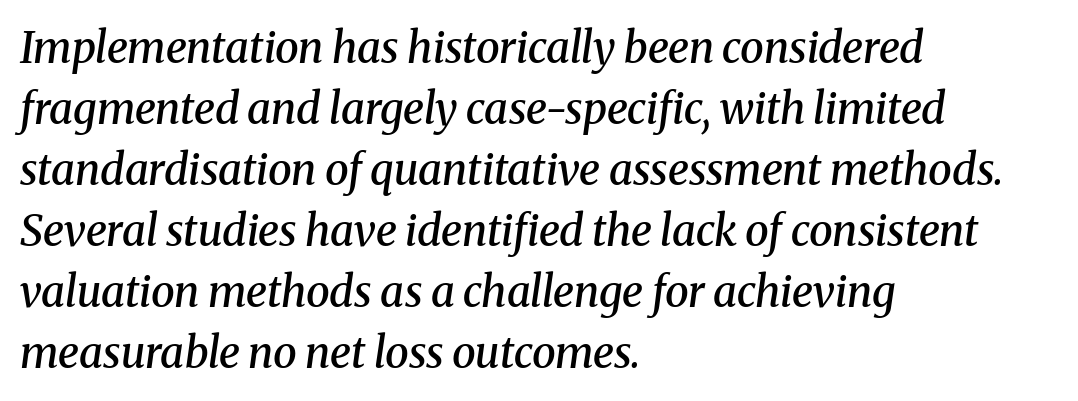
{"serif": "yes", "italic": "yes", "lean": "right", "slant_degrees": 8, "bold": "semi", "weight": "semibold", "width": "normal", "stroke_contrast": "medium", "x_height": "medium", "monospaced": "no", "underline": "no", "align": "left", "line_spacing": "normal", "line_spacing_ratio": 1.42, "letter_spacing": "normal", "letter_spacing_em": 0.0, "glyph_px": 43}
